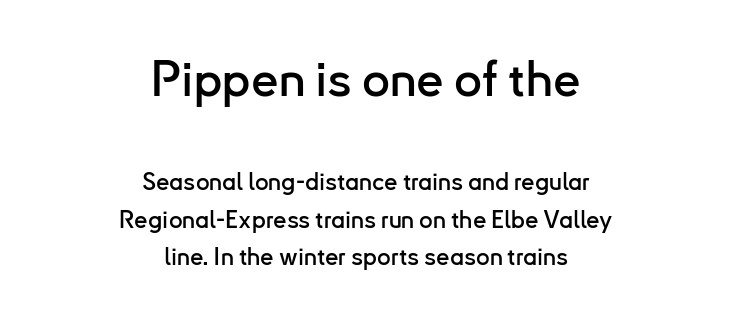
Q: Is the text italic (slanted)? A: No, it is upright.
Q: Is the typeface a serif or a sans-serif typeface? A: Sans-serif.
Q: Is the text underlined? A: No.
Q: How is the paragraph aligned? A: Centered.
Q: Is the spacing between letters normal or unusually wide? A: Normal.
Q: Is the spacing between lines tight, normal or loose? A: Normal.
Q: Which block of text is set in a larger size, the first (top) or the second (bottom)? A: The first (top) one.
Q: Width (condensed, normal, or wide)? A: Normal.
Q: Stroke contrast? A: Low.
Q: x-height? A: Small.
Q: Monospaced? A: No.
